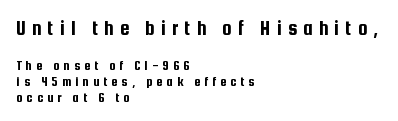
{"italic": "no", "underline": "no", "align": "left", "line_spacing": "tight", "line_spacing_ratio": 1.14, "letter_spacing": "wide", "letter_spacing_em": 0.29, "larger_block": "first", "size_ratio": 1.5, "glyph_px": 21}
